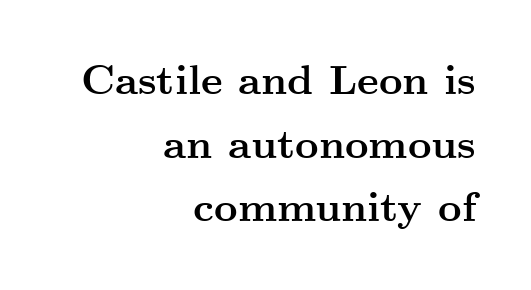
Q: Is the text bold? A: Yes.
Q: Is the text italic (slanted)? A: No, it is upright.
Q: Is the typeface a serif or a sans-serif typeface? A: Serif.
Q: Is the text underlined? A: No.
Q: How is the paragraph aligned? A: Right-aligned.
Q: Is the spacing between letters normal or unusually wide? A: Normal.
Q: Is the spacing between lines tight, normal or loose? A: Normal.
Q: Width (condensed, normal, or wide)? A: Wide.
Q: Stroke contrast? A: Medium.
Q: x-height? A: Small.
Q: Monospaced? A: No.
